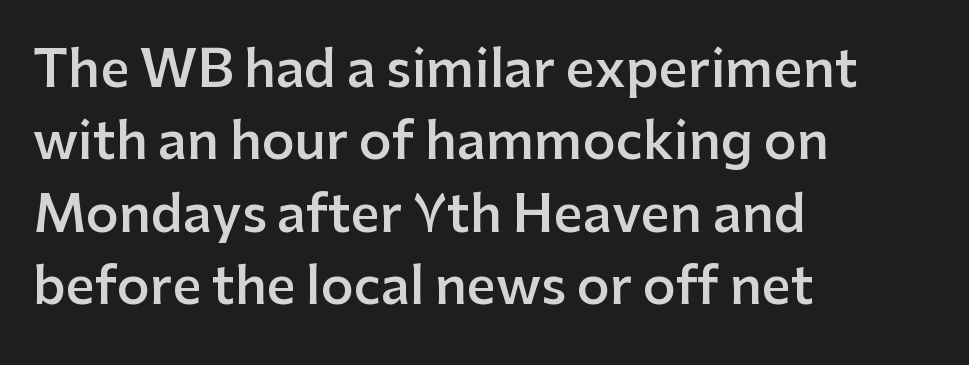
Letterform terminals end flat and unadorned throughout the passage. These lines keep a tight, regular rhythm from letter to letter. Line beginnings align vertically; line endings do not. The leading is moderate, giving the passage an even texture.
